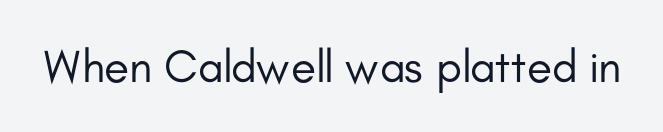
Q: Is the text bold? A: No.
Q: Is the text italic (slanted)? A: No, it is upright.
Q: Is the typeface a serif or a sans-serif typeface? A: Sans-serif.
Q: Is the text underlined? A: No.
Q: Is the spacing between letters normal or unusually wide? A: Normal.
Q: Width (condensed, normal, or wide)? A: Normal.
Q: Stroke contrast? A: Low.
Q: x-height? A: Small.
Q: Monospaced? A: No.
